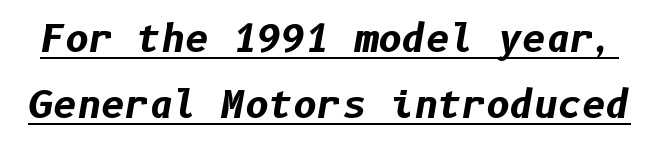
Q: Is the text bold? A: Yes.
Q: Is the text italic (slanted)? A: Yes, it leans right by about 10 degrees.
Q: Is the text underlined? A: Yes.
Q: Is the spacing between letters normal or unusually wide? A: Normal.
Q: Width (condensed, normal, or wide)? A: Normal.
Q: Stroke contrast? A: Low.
Q: x-height? A: Medium.
